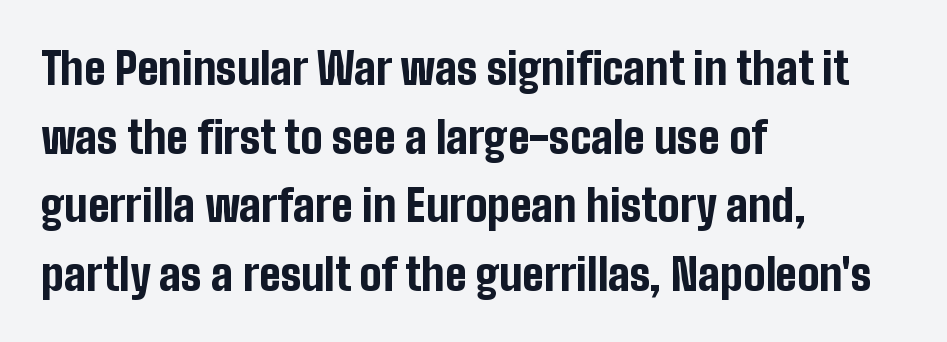
Words float on clear page, feet unadorned. Letter spacing: default. The designer went with a sans here, leaving each stem footless. Leading: standard. Layout note: lines flush left. Does the lettering tilt? It doesn't — this is upright.
